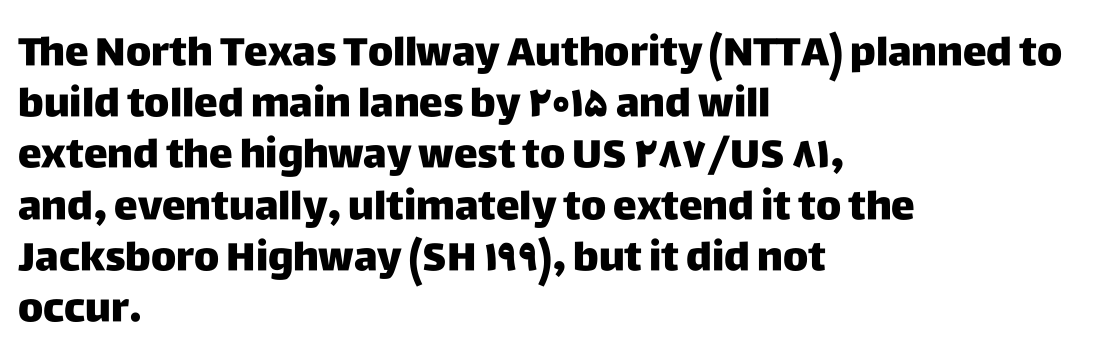
Q: Is the text italic (slanted)? A: No, it is upright.
Q: Is the typeface a serif or a sans-serif typeface? A: Sans-serif.
Q: Is the text underlined? A: No.
Q: How is the paragraph aligned? A: Left-aligned.
Q: Is the spacing between letters normal or unusually wide? A: Normal.
Q: Is the spacing between lines tight, normal or loose? A: Normal.
Q: Width (condensed, normal, or wide)? A: Normal.
Q: Stroke contrast? A: Low.
Q: x-height? A: Large.
Q: Monospaced? A: No.
